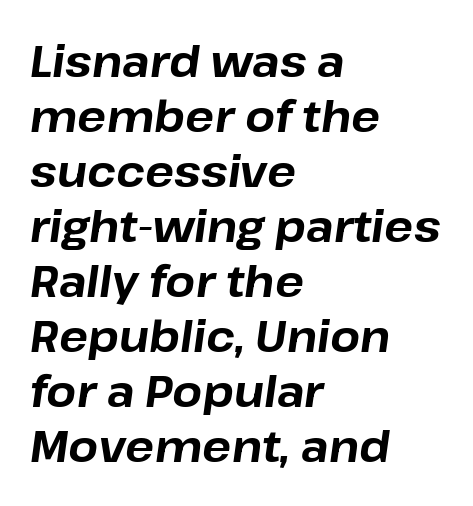
In terms of letterspacing, this is plain default setting. The rendering uses natural spacing where letterforms have individual widths. The passage shown is not underscored anywhere. If you drew a line through each stem, it would be angled. Left-aligned paragraph, ragged on the right. The glyphs have the mass of a bold cut.
